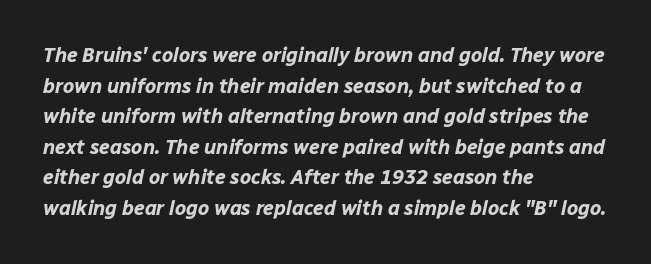
Q: Is the text bold? A: Yes.
Q: Is the text italic (slanted)? A: Yes, it leans right by about 12 degrees.
Q: Is the text underlined? A: No.
Q: How is the paragraph aligned? A: Left-aligned.
Q: Is the spacing between letters normal or unusually wide? A: Normal.
Q: Is the spacing between lines tight, normal or loose? A: Normal.
